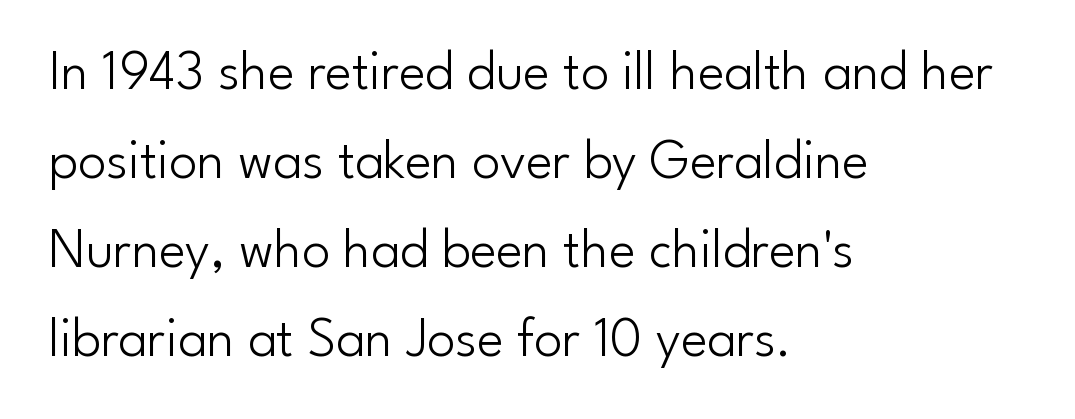
{"serif": "no", "italic": "no", "bold": "no", "weight": "light", "width": "normal", "stroke_contrast": "low", "x_height": "small", "monospaced": "no", "underline": "no", "align": "left", "line_spacing": "normal", "line_spacing_ratio": 1.59, "letter_spacing": "normal", "letter_spacing_em": 0.0, "glyph_px": 56}
